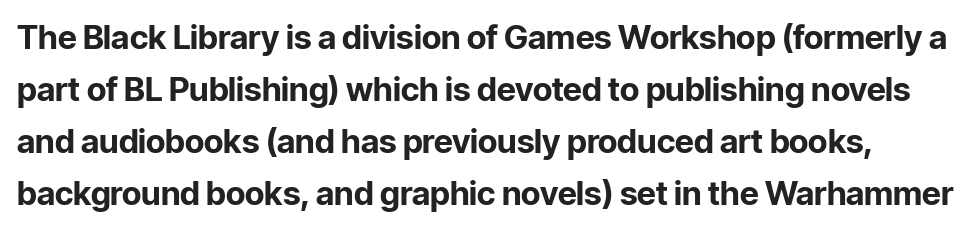
Honestly, the row spacing looks completely unremarkable. Quick note: underline off. Is the letter spacing exaggerated? No — it looks like the ordinary default. A dark, heavy texture on the line: the type is bold. Letterform terminals end flat and unadorned throughout the passage.
